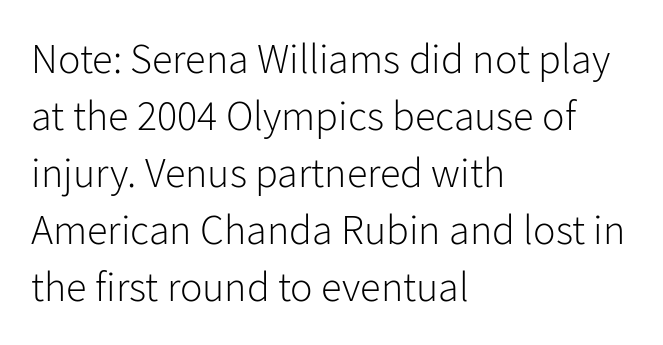
The image shows 42 px light sans-serif type, upright; set left-aligned, normal line spacing (1.36x), normal letter spacing, not underlined; low stroke contrast and a medium x-height.
